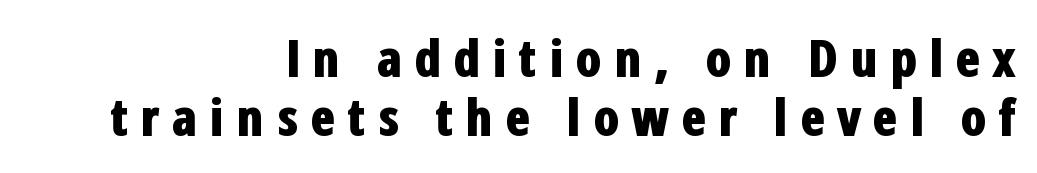
{"serif": "no", "italic": "no", "bold": "yes", "weight": "bold", "width": "condensed", "stroke_contrast": "low", "x_height": "medium", "monospaced": "no", "underline": "no", "align": "right", "line_spacing": "tight", "line_spacing_ratio": 1.13, "letter_spacing": "wide", "letter_spacing_em": 0.22, "glyph_px": 52}
